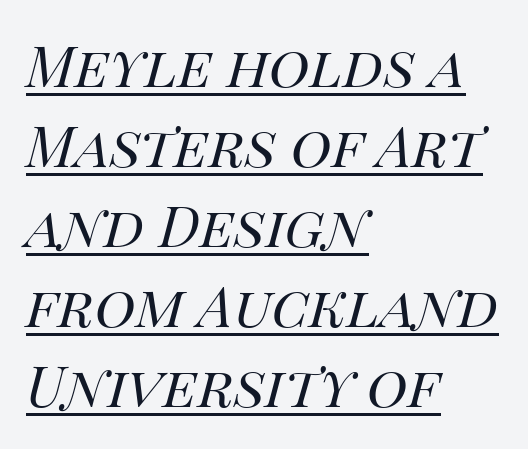
The image shows 56 px regular-weight type, italic (leaning right); set left-aligned, normal line spacing (1.43x), normal letter spacing, underlined; high stroke contrast and a large x-height.
